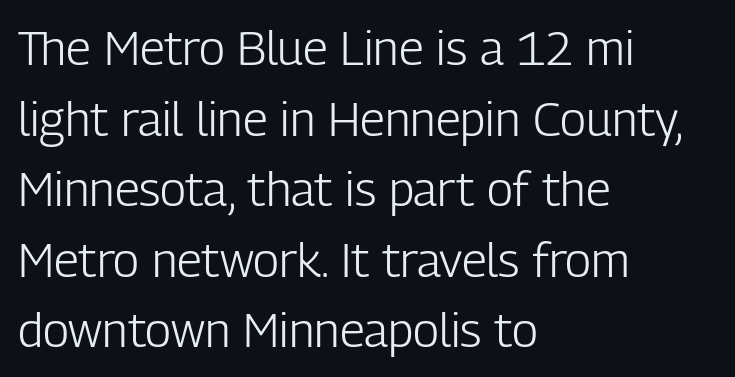
Characters follow at the spacing the type designer built in. A sans-serif font was chosen for this passage. Rendered with straight, roman letterforms. The vertical gap from one line to the next is medium. In CSS terms this would be text-align: left. The font sits on the lighter half of the weight spectrum, regular included.
